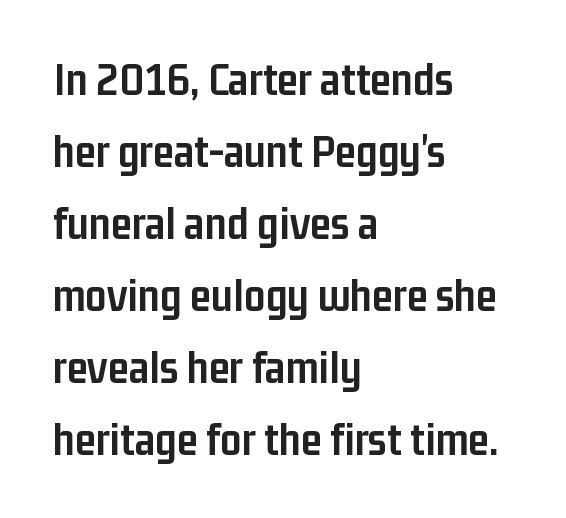
{"serif": "no", "italic": "no", "bold": "yes", "weight": "semibold", "width": "condensed", "stroke_contrast": "low", "x_height": "medium", "monospaced": "no", "underline": "no", "align": "left", "line_spacing": "normal", "line_spacing_ratio": 1.53, "letter_spacing": "normal", "letter_spacing_em": 0.0, "glyph_px": 47}
